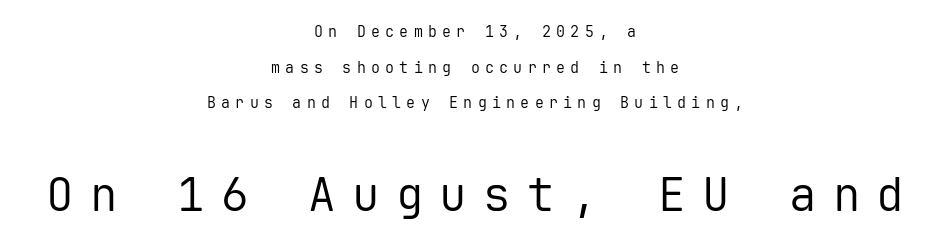
{"serif": "no", "italic": "no", "bold": "no", "weight": "regular", "width": "normal", "stroke_contrast": "low", "x_height": "medium", "monospaced": "yes", "underline": "no", "align": "center", "line_spacing": "loose", "line_spacing_ratio": 2.37, "letter_spacing": "wide", "letter_spacing_em": 0.35, "larger_block": "second", "size_ratio": 3.07, "glyph_px": 46}
